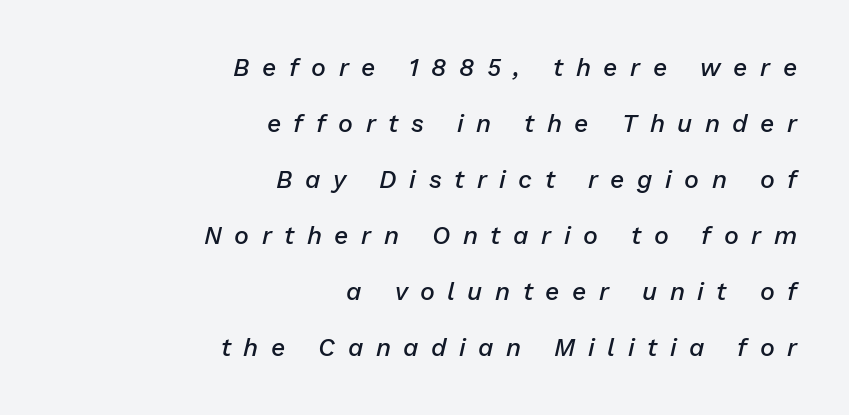
The image shows 25 px text type, italic (leaning right); set right-aligned, loose line spacing (2.24x), unusually wide letter spacing (+0.5 em), not underlined.
